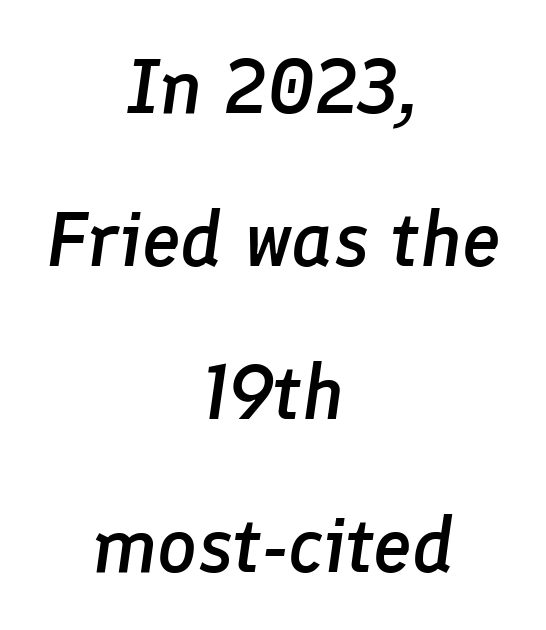
{"italic": "yes", "lean": "right", "slant_degrees": 8, "bold": "semi", "weight": "semibold", "width": "normal", "stroke_contrast": "low", "x_height": "medium", "monospaced": "no", "underline": "no", "align": "center", "line_spacing": "loose", "line_spacing_ratio": 1.96, "letter_spacing": "normal", "letter_spacing_em": 0.0, "glyph_px": 78}
